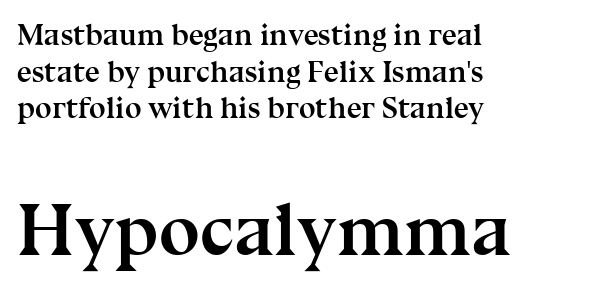
{"serif": "yes", "italic": "no", "bold": "yes", "weight": "semibold", "width": "normal", "stroke_contrast": "medium", "x_height": "medium", "monospaced": "no", "underline": "no", "align": "left", "line_spacing_ratio": 1.22, "letter_spacing": "normal", "letter_spacing_em": 0.0, "larger_block": "second", "size_ratio": 2.47, "glyph_px": 74}
